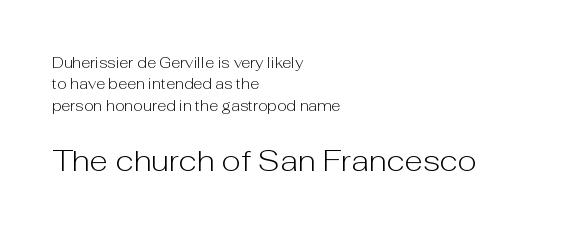
Q: Is the text bold? A: No.
Q: Is the text italic (slanted)? A: No, it is upright.
Q: Is the typeface a serif or a sans-serif typeface? A: Sans-serif.
Q: Is the text underlined? A: No.
Q: How is the paragraph aligned? A: Left-aligned.
Q: Is the spacing between letters normal or unusually wide? A: Normal.
Q: Is the spacing between lines tight, normal or loose? A: Normal.
Q: Which block of text is set in a larger size, the first (top) or the second (bottom)? A: The second (bottom) one.
Q: Width (condensed, normal, or wide)? A: Normal.
Q: Stroke contrast? A: Low.
Q: x-height? A: Medium.
Q: Monospaced? A: No.
